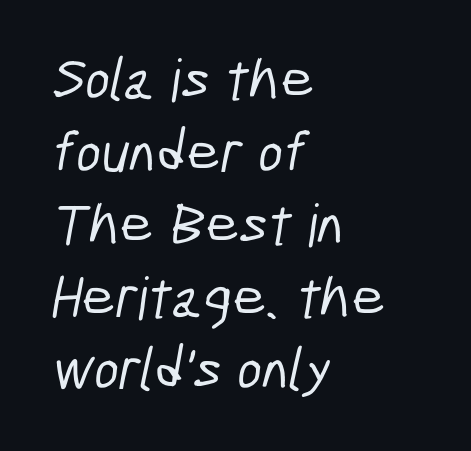
{"serif": "no", "width": "condensed", "stroke_contrast": "low", "x_height": "medium", "monospaced": "no", "underline": "no", "align": "left", "line_spacing_ratio": 1.23, "letter_spacing": "normal", "letter_spacing_em": 0.0, "glyph_px": 59}
